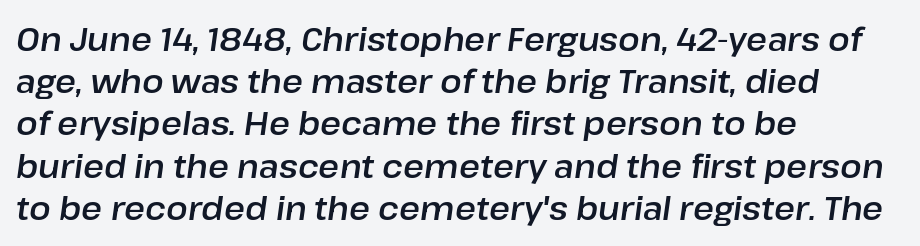
The image shows 32 px text type, italic (leaning right); set left-aligned, normal line spacing (1.32x), normal letter spacing, not underlined; low stroke contrast and a medium x-height.
